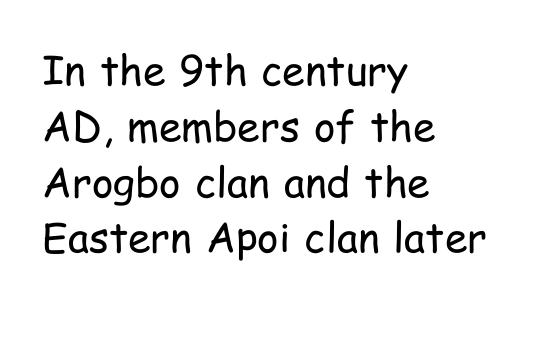
{"serif": "no", "italic": "no", "bold": "no", "weight": "regular", "width": "condensed", "stroke_contrast": "low", "x_height": "medium", "monospaced": "no", "underline": "no", "align": "left", "line_spacing": "normal", "line_spacing_ratio": 1.36, "letter_spacing": "normal", "letter_spacing_em": 0.0, "glyph_px": 41}
